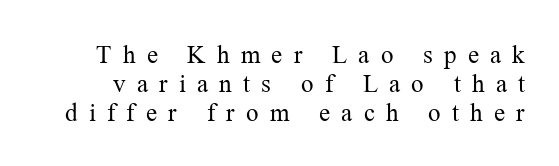
Q: Is the text bold? A: No.
Q: Is the text italic (slanted)? A: No, it is upright.
Q: Is the text underlined? A: No.
Q: Is the spacing between letters normal or unusually wide? A: Unusually wide.
